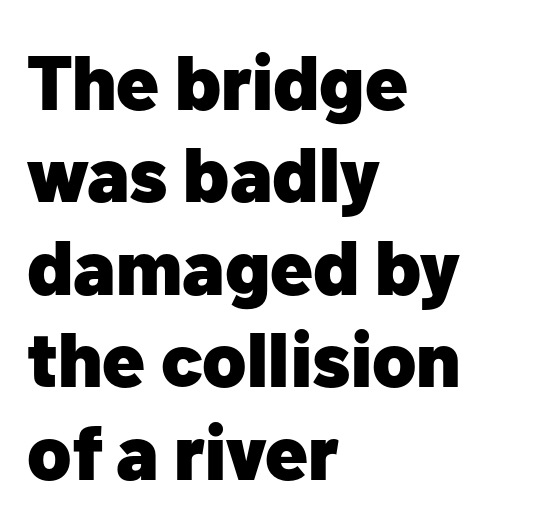
Q: Is the text bold? A: Yes.
Q: Is the text italic (slanted)? A: No, it is upright.
Q: Is the typeface a serif or a sans-serif typeface? A: Sans-serif.
Q: Is the text underlined? A: No.
Q: How is the paragraph aligned? A: Left-aligned.
Q: Is the spacing between letters normal or unusually wide? A: Normal.
Q: Width (condensed, normal, or wide)? A: Normal.
Q: Stroke contrast? A: Low.
Q: x-height? A: Medium.
Q: Monospaced? A: No.
